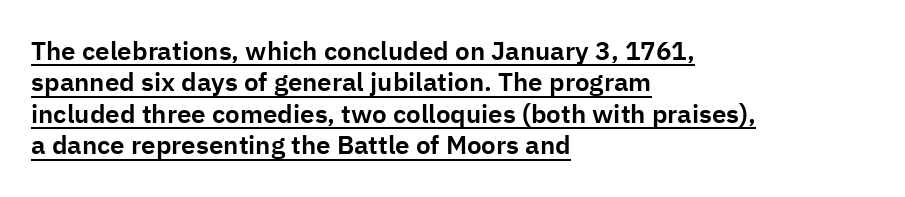
The image shows 26 px text type, upright; set left-aligned, line spacing 1.21x, normal letter spacing, underlined.
